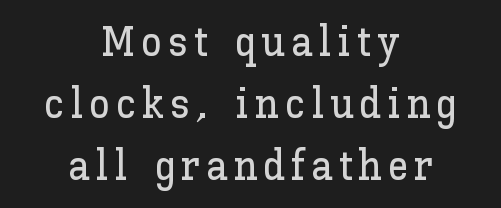
The image shows 42 px text type, upright; set centered, normal line spacing (1.48x), not underlined; low stroke contrast and a medium x-height.
